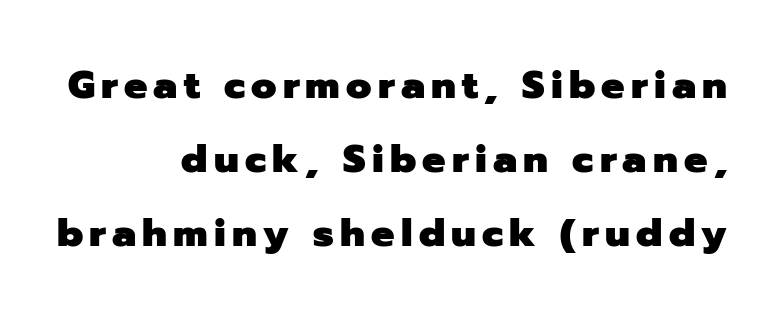
{"serif": "no", "italic": "no", "bold": "yes", "weight": "heavy", "width": "normal", "stroke_contrast": "low", "x_height": "medium", "monospaced": "no", "underline": "no", "align": "right", "line_spacing": "loose", "line_spacing_ratio": 1.9, "glyph_px": 39}
